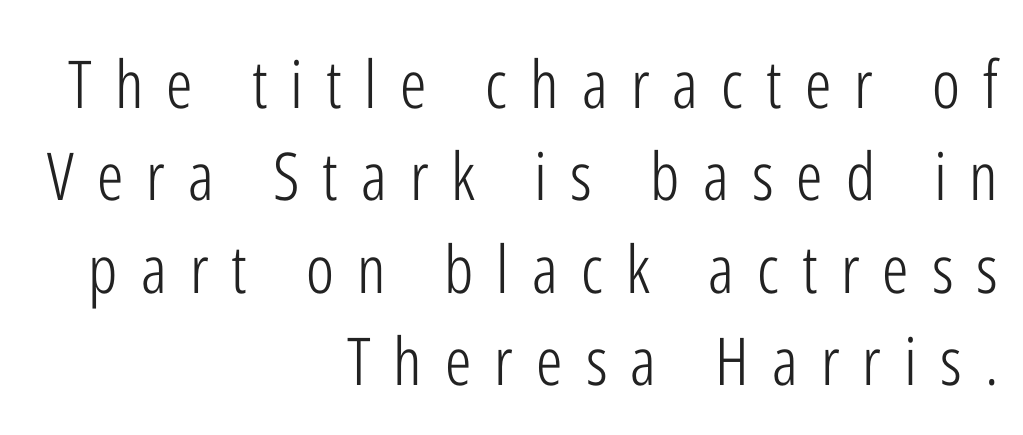
In terms of letterspacing, this is a distinctly airy, spread setting. Does the type have serifs? No, each stem ends abruptly. Is there any slant? The stems are plumb. Each letter keeps its own natural width here, so spacing adapts to shape. The area under the type is left untouched.
